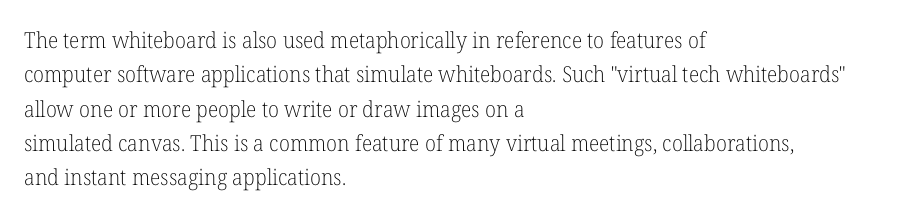
Q: Is the text bold? A: No.
Q: Is the text italic (slanted)? A: No, it is upright.
Q: Is the text underlined? A: No.
Q: How is the paragraph aligned? A: Left-aligned.
Q: Is the spacing between letters normal or unusually wide? A: Normal.
Q: Is the spacing between lines tight, normal or loose? A: Normal.
